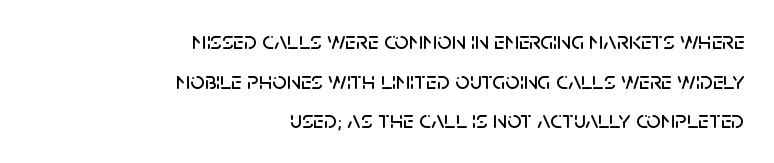
Reading down the column, the eye jumps a familiar distance to each next line. The type is set solid horizontally, with unmodified tracking. Alignment: flush right. Any mark beneath the type? The region is blank.
